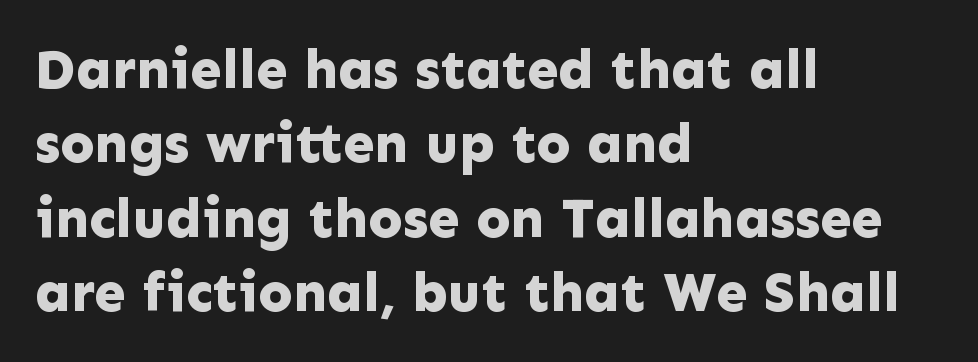
The image shows 56 px bold sans-serif type, upright; set left-aligned, normal line spacing (1.33x), normal letter spacing, not underlined; low stroke contrast and a medium x-height.
